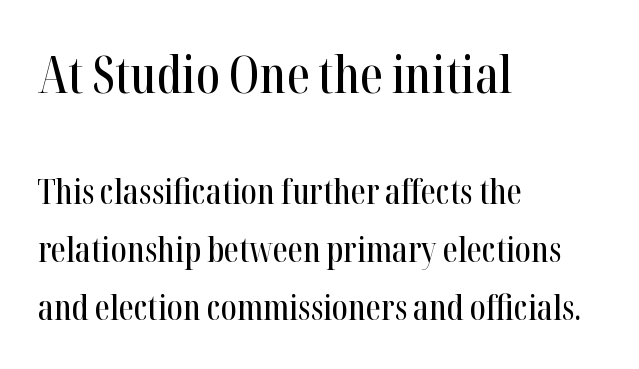
{"serif": "yes", "italic": "no", "width": "condensed", "stroke_contrast": "high", "x_height": "medium", "monospaced": "no", "underline": "no", "align": "left", "line_spacing_ratio": 1.72, "letter_spacing": "normal", "letter_spacing_em": 0.0, "larger_block": "first", "size_ratio": 1.5, "glyph_px": 51}
